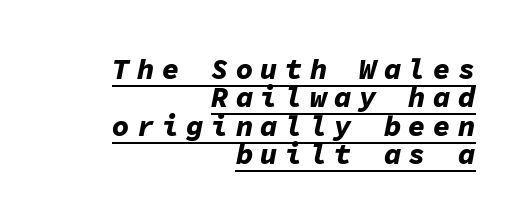
{"italic": "yes", "lean": "right", "slant_degrees": 11, "bold": "yes", "weight": "bold", "width": "normal", "stroke_contrast": "low", "x_height": "medium", "monospaced": "yes", "underline": "yes", "align": "right", "line_spacing": "tight", "line_spacing_ratio": 0.98, "letter_spacing": "wide", "letter_spacing_em": 0.25, "glyph_px": 29}
